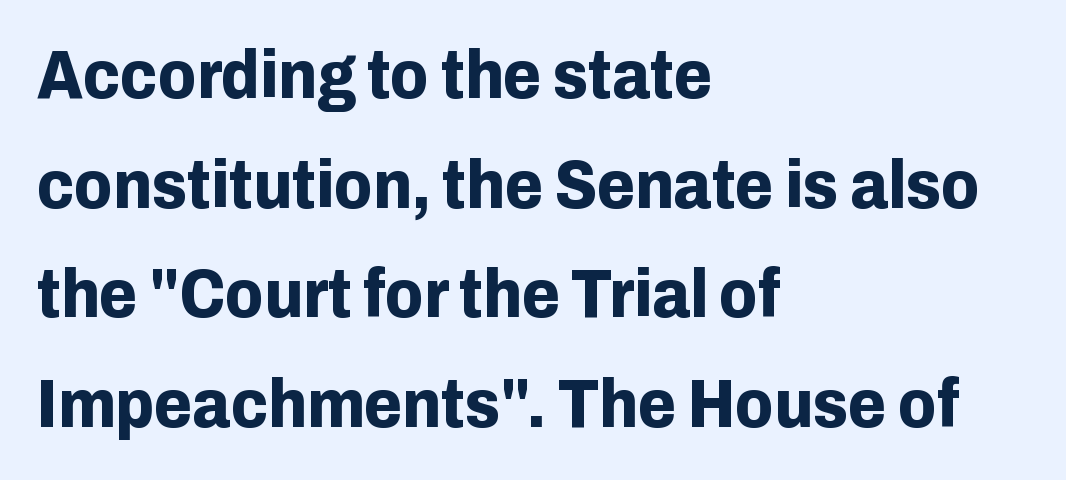
{"serif": "no", "italic": "no", "bold": "yes", "weight": "bold", "width": "normal", "stroke_contrast": "low", "x_height": "medium", "monospaced": "no", "underline": "no", "align": "left", "line_spacing": "normal", "line_spacing_ratio": 1.59, "letter_spacing": "normal", "letter_spacing_em": 0.0, "glyph_px": 69}
